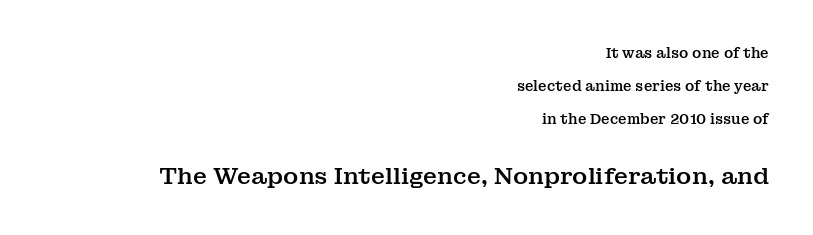
Q: Is the text italic (slanted)? A: No, it is upright.
Q: Is the text underlined? A: No.
Q: How is the paragraph aligned? A: Right-aligned.
Q: Is the spacing between letters normal or unusually wide? A: Normal.
Q: Is the spacing between lines tight, normal or loose? A: Loose.
Q: Which block of text is set in a larger size, the first (top) or the second (bottom)? A: The second (bottom) one.
